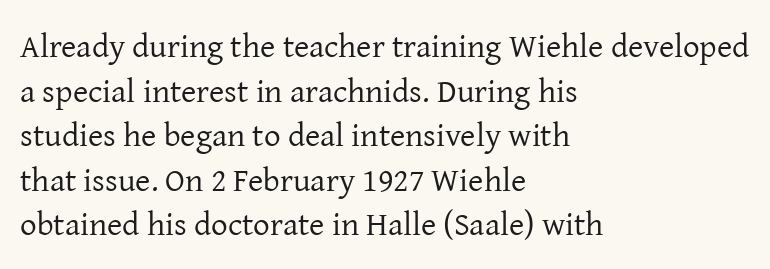
{"serif": "yes", "italic": "no", "bold": "no", "weight": "regular", "width": "normal", "stroke_contrast": "low", "x_height": "medium", "monospaced": "no", "underline": "no", "align": "left", "line_spacing": "normal", "line_spacing_ratio": 1.35, "letter_spacing": "normal", "letter_spacing_em": 0.0, "glyph_px": 33}
